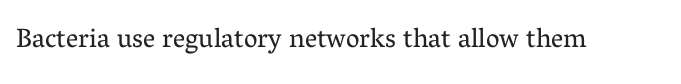
Has an underline been added? It has not. The type is set solid horizontally, with unmodified tracking. The characters are drawn with everyday or finer stroke widths. Every character sits straight up, as roman type does.
